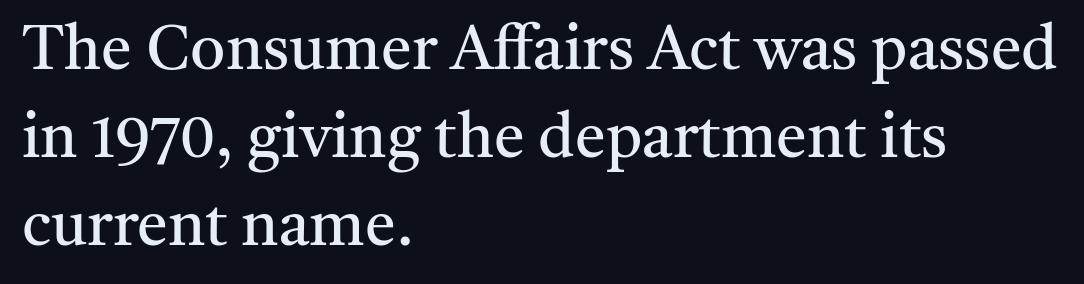
The passage shown stacks its lines at a standard gap. Spacing verdict: proportional, widths tailored to each character. Letters rest on an invisible, unmarked baseline. You could call the tracking neutral — neither tight nor loose. Heaviness? Minimal to ordinary, like unemphasized prose. The designer went with a serif here, giving each stem small feet.
